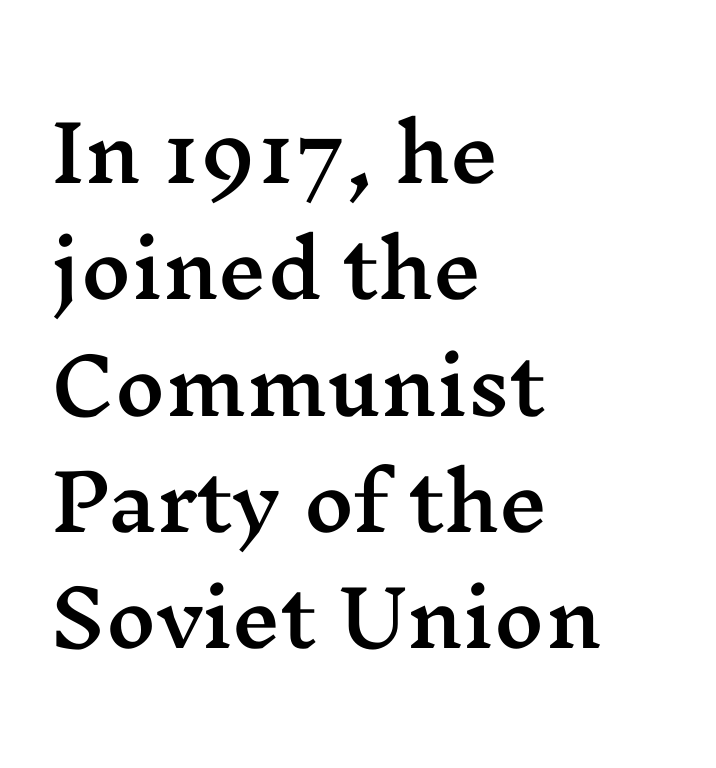
{"serif": "yes", "italic": "no", "width": "wide", "stroke_contrast": "medium", "x_height": "medium", "monospaced": "no", "underline": "no", "align": "left", "line_spacing": "normal", "line_spacing_ratio": 1.51, "letter_spacing": "normal", "letter_spacing_em": 0.0, "glyph_px": 77}
